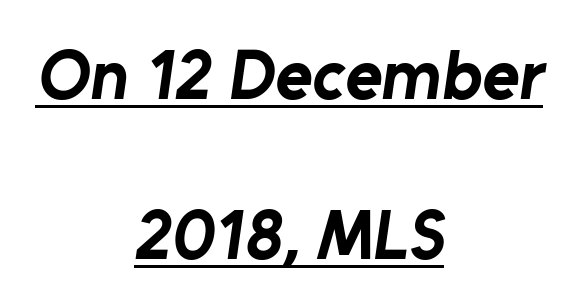
Which margin do the lines hug? Neither — every line sits in the middle. Pretty heavy lettering here — definitely bold. Typographically, this falls in the sans-serif category. You could fit nearly another row in the gap between these rows.
